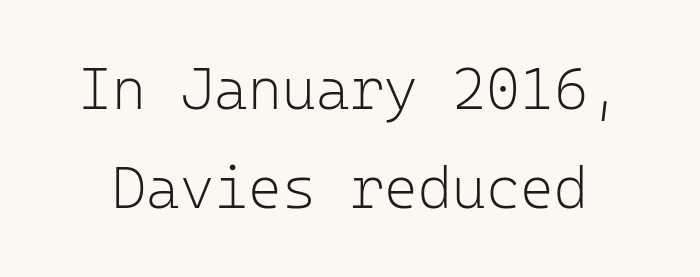
{"serif": "no", "italic": "no", "bold": "no", "weight": "light", "width": "normal", "stroke_contrast": "low", "x_height": "medium", "monospaced": "yes", "underline": "no", "line_spacing": "normal", "line_spacing_ratio": 1.7, "letter_spacing": "normal", "letter_spacing_em": 0.0, "glyph_px": 58}
